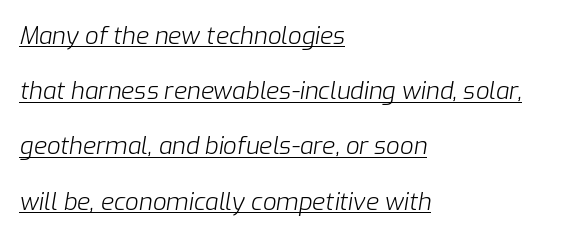
{"italic": "yes", "lean": "right", "slant_degrees": 9, "bold": "no", "underline": "yes", "align": "left", "line_spacing": "loose", "line_spacing_ratio": 2.3, "letter_spacing": "normal", "letter_spacing_em": 0.0, "glyph_px": 24}
